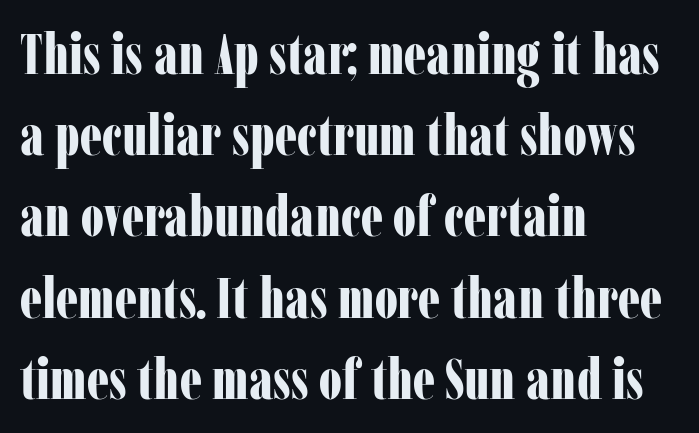
{"serif": "yes", "italic": "no", "bold": "yes", "weight": "bold", "width": "condensed", "stroke_contrast": "low", "x_height": "medium", "monospaced": "no", "underline": "no", "align": "left", "line_spacing": "normal", "line_spacing_ratio": 1.45, "letter_spacing": "normal", "letter_spacing_em": 0.0, "glyph_px": 56}
